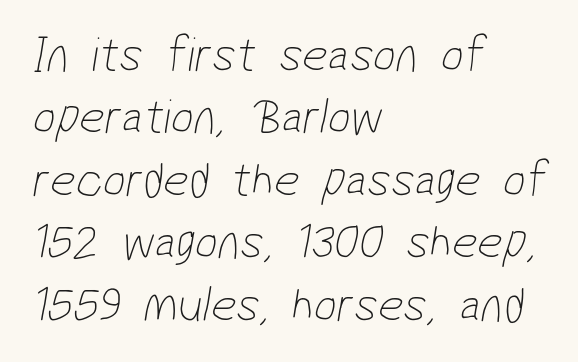
Caption: face not bold, strokes unweighted. Vertical spacing — default. A student would call this left alignment; a typographer would say flush left, rag right. Each row of text sits above clean, open space.
